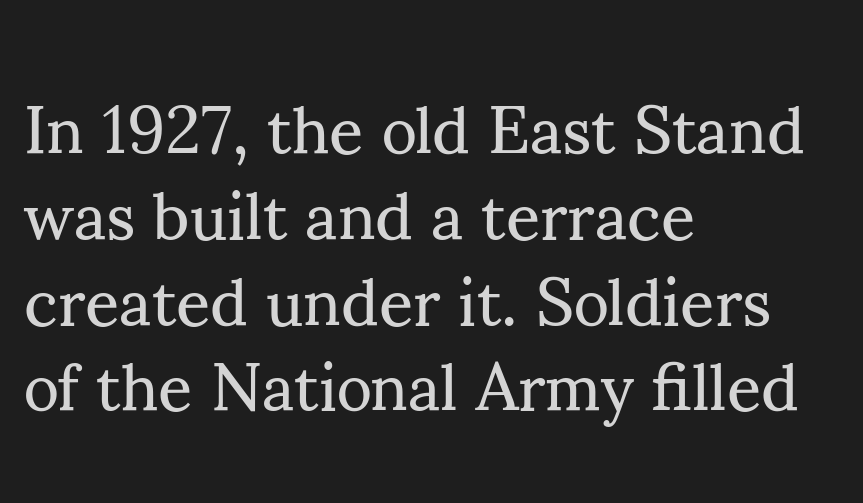
{"serif": "yes", "italic": "no", "bold": "no", "weight": "regular", "width": "normal", "stroke_contrast": "medium", "x_height": "small", "monospaced": "no", "underline": "no", "align": "left", "line_spacing": "normal", "line_spacing_ratio": 1.28, "letter_spacing": "normal", "letter_spacing_em": 0.0, "glyph_px": 67}
